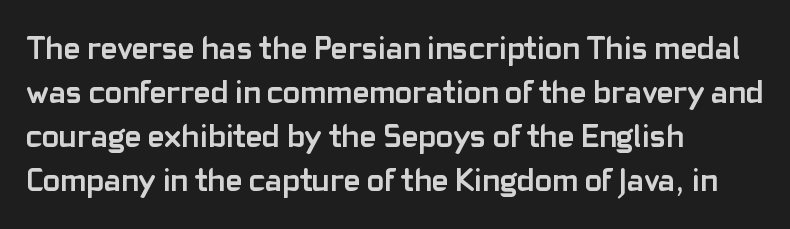
{"serif": "no", "italic": "no", "bold": "yes", "weight": "semibold", "width": "normal", "stroke_contrast": "low", "x_height": "medium", "monospaced": "no", "underline": "no", "align": "left", "line_spacing": "normal", "line_spacing_ratio": 1.37, "letter_spacing": "normal", "letter_spacing_em": 0.0, "glyph_px": 32}
